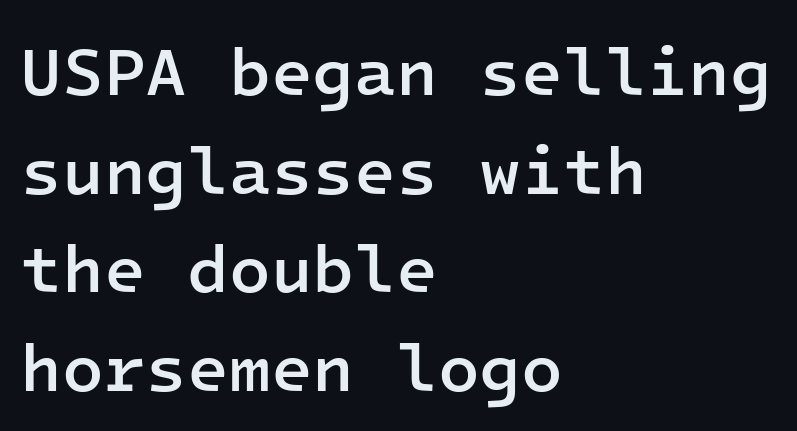
Q: Is the text bold? A: Semi-bold.
Q: Is the text italic (slanted)? A: No, it is upright.
Q: Is the typeface a serif or a sans-serif typeface? A: Sans-serif.
Q: Is the text underlined? A: No.
Q: How is the paragraph aligned? A: Left-aligned.
Q: Is the spacing between letters normal or unusually wide? A: Normal.
Q: Is the spacing between lines tight, normal or loose? A: Normal.
Q: Width (condensed, normal, or wide)? A: Normal.
Q: Stroke contrast? A: Low.
Q: x-height? A: Medium.
Q: Monospaced? A: Yes.
